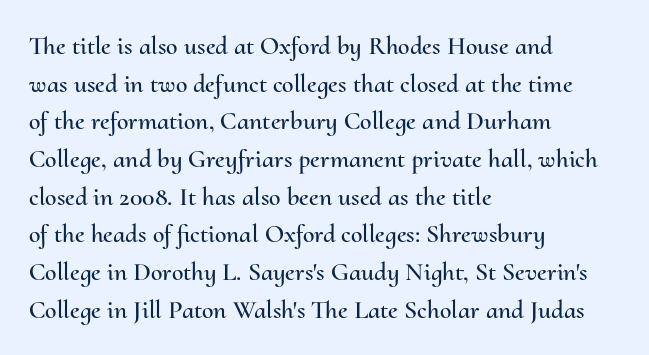
Q: Is the text italic (slanted)? A: No, it is upright.
Q: Is the text underlined? A: No.
Q: How is the paragraph aligned? A: Left-aligned.
Q: Is the spacing between letters normal or unusually wide? A: Normal.
Q: Is the spacing between lines tight, normal or loose? A: Normal.
